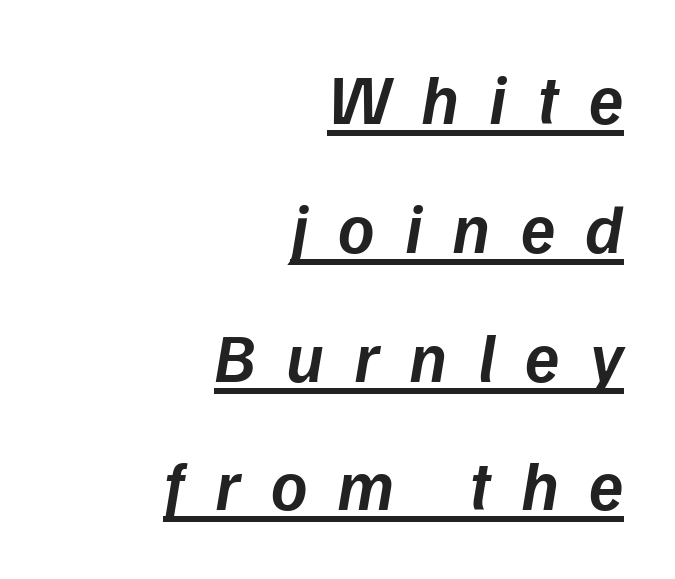
Q: Is the text bold? A: Semi-bold.
Q: Is the text italic (slanted)? A: Yes, it leans right by about 9 degrees.
Q: Is the text underlined? A: Yes.
Q: How is the paragraph aligned? A: Right-aligned.
Q: Is the spacing between letters normal or unusually wide? A: Unusually wide.
Q: Width (condensed, normal, or wide)? A: Normal.
Q: Stroke contrast? A: Low.
Q: x-height? A: Medium.
Q: Monospaced? A: No.
